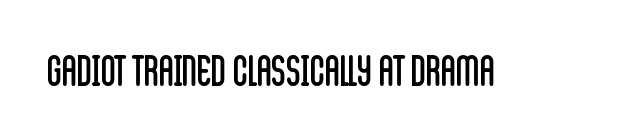
The image shows 41 px regular-weight, condensed sans-serif type, upright; set normal letter spacing, not underlined; low stroke contrast and a large x-height.
